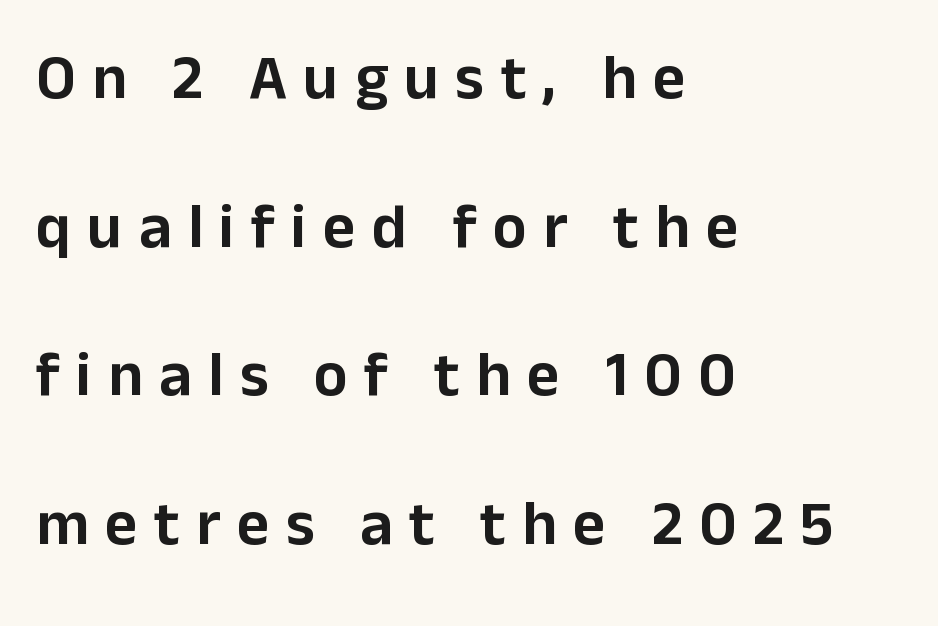
The image shows 63 px sans-serif type, upright; set left-aligned, loose line spacing (2.36x), unusually wide letter spacing (+0.26 em), not underlined; low stroke contrast and a medium x-height.
